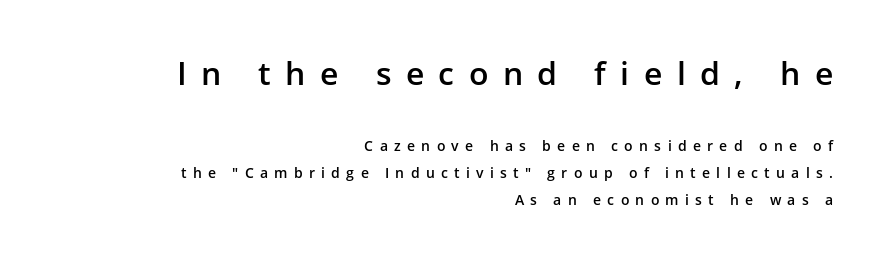
These lines stack with their right ends in a neat column. These lines stand farther apart than default settings would place them. The gaps between neighbouring characters are conspicuously large. To sum up the face: it is a sans, with no serifs. The area under the type is left untouched. A typesetter would call this proportional, since set widths differ per character.
